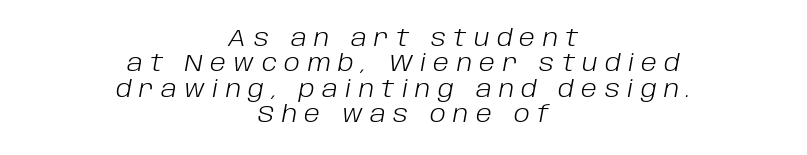
{"italic": "yes", "lean": "right", "slant_degrees": 10, "bold": "no", "underline": "no", "align": "center", "line_spacing": "tight", "line_spacing_ratio": 1.06, "letter_spacing": "wide", "letter_spacing_em": 0.31, "glyph_px": 24}
